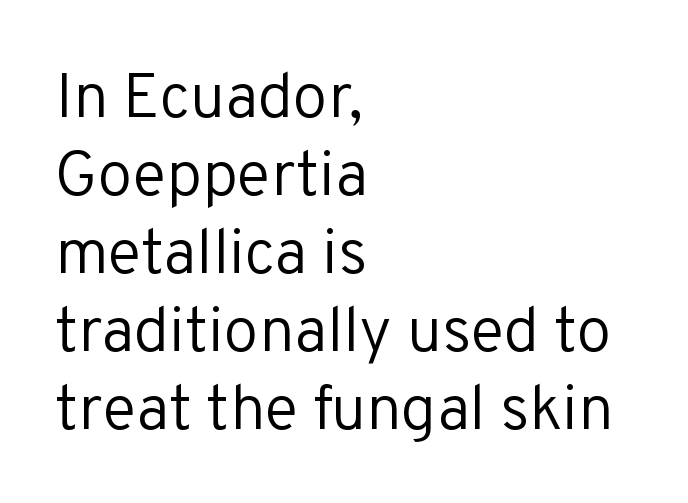
One-word summary of the alignment: left. You could call the tracking neutral — neither tight nor loose. Italic? Not at all — the glyphs are vertical. Spacing verdict: proportional, widths tailored to each character. Typographically, this falls in the sans-serif category.
